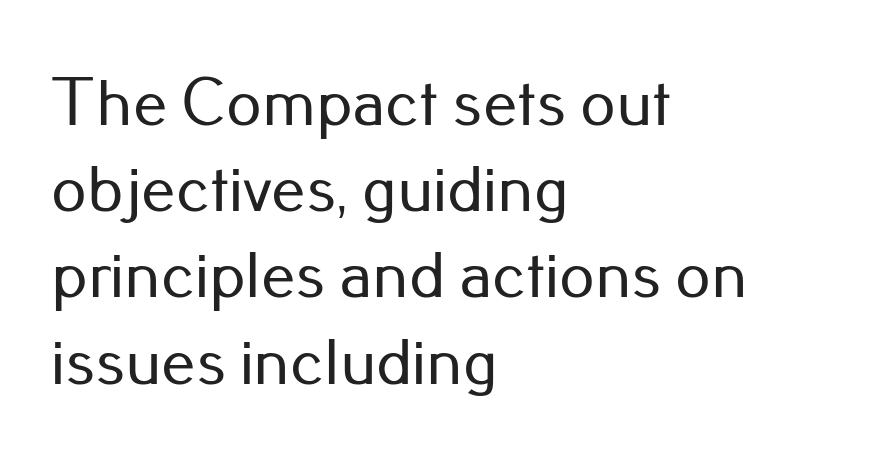
{"serif": "no", "italic": "no", "width": "normal", "stroke_contrast": "low", "x_height": "small", "monospaced": "no", "underline": "no", "align": "left", "line_spacing": "normal", "line_spacing_ratio": 1.25, "letter_spacing": "normal", "letter_spacing_em": 0.0, "glyph_px": 69}
